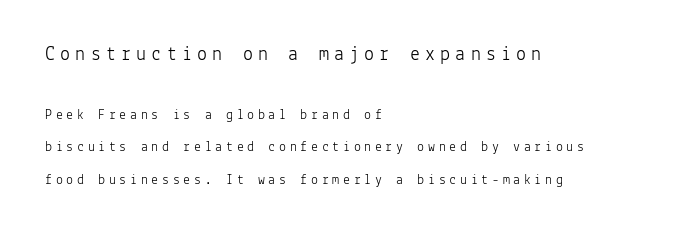
{"italic": "no", "bold": "no", "underline": "no", "align": "left", "line_spacing": "loose", "line_spacing_ratio": 2.33, "letter_spacing": "wide", "letter_spacing_em": 0.26, "larger_block": "first", "size_ratio": 1.43, "glyph_px": 20}
